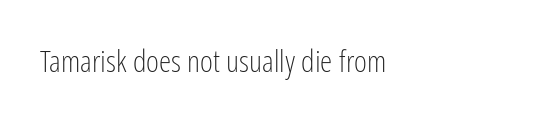
The face used here is proportionally spaced, like ordinary book or web type. Italic? Not at all — the glyphs are vertical. The typeface chosen for these lines omits serifs. Nothing unusual about the tracking: characters are spaced as the font intends. The baseline area is clear. Think standard paragraph weight, or any step lighter than that.
